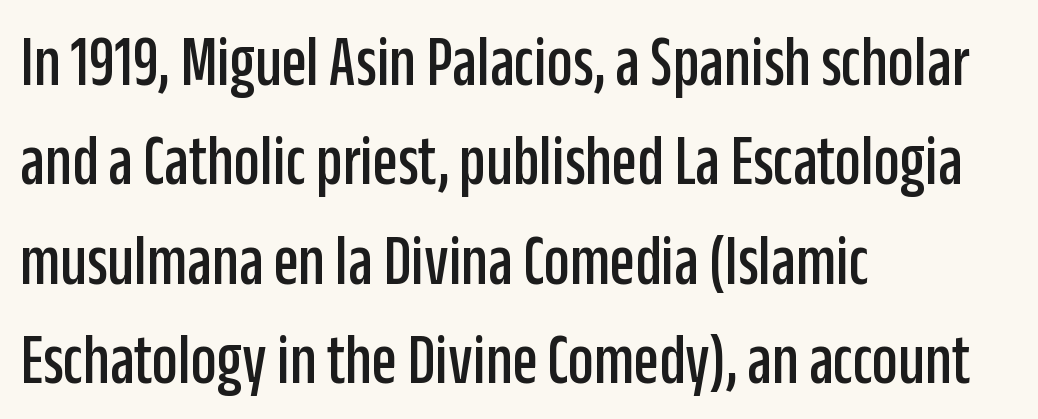
Q: Is the text italic (slanted)? A: No, it is upright.
Q: Is the typeface a serif or a sans-serif typeface? A: Sans-serif.
Q: Is the text underlined? A: No.
Q: How is the paragraph aligned? A: Left-aligned.
Q: Is the spacing between letters normal or unusually wide? A: Normal.
Q: Is the spacing between lines tight, normal or loose? A: Normal.
Q: Width (condensed, normal, or wide)? A: Condensed.
Q: Stroke contrast? A: Low.
Q: x-height? A: Large.
Q: Monospaced? A: No.
